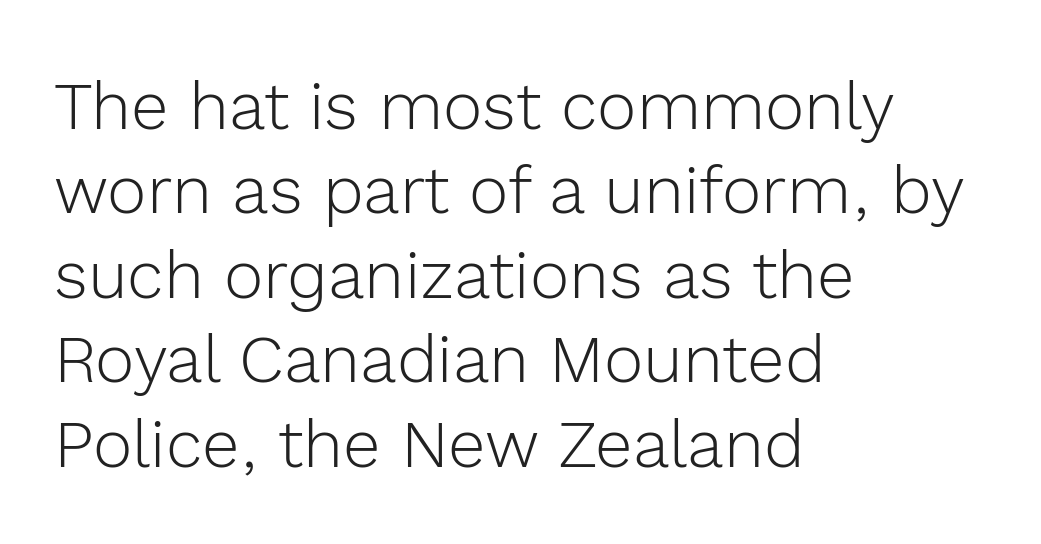
Style check: upright. Caption: multi-line text, flush left, ragged right. Honestly, the row spacing looks completely unremarkable. Font category for this specimen: sans-serif. Vertical stems look standard width or narrower in stroke.
